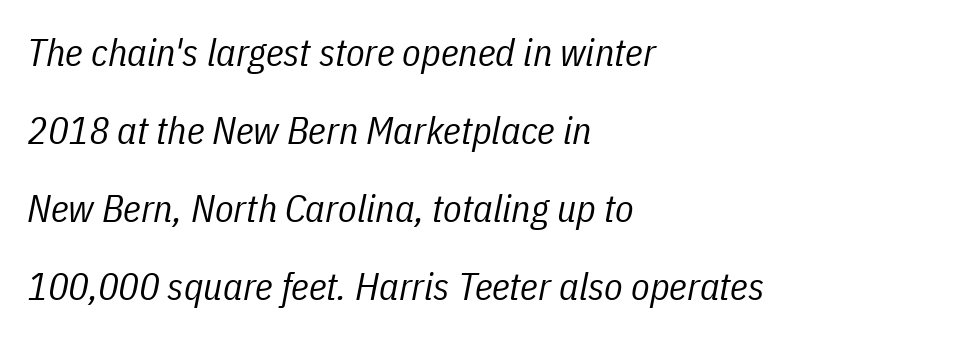
Q: Is the text bold? A: No.
Q: Is the text italic (slanted)? A: Yes, it leans right by about 11 degrees.
Q: Is the text underlined? A: No.
Q: How is the paragraph aligned? A: Left-aligned.
Q: Is the spacing between letters normal or unusually wide? A: Normal.
Q: Is the spacing between lines tight, normal or loose? A: Loose.
Q: Width (condensed, normal, or wide)? A: Condensed.
Q: Stroke contrast? A: Low.
Q: x-height? A: Medium.
Q: Monospaced? A: No.
